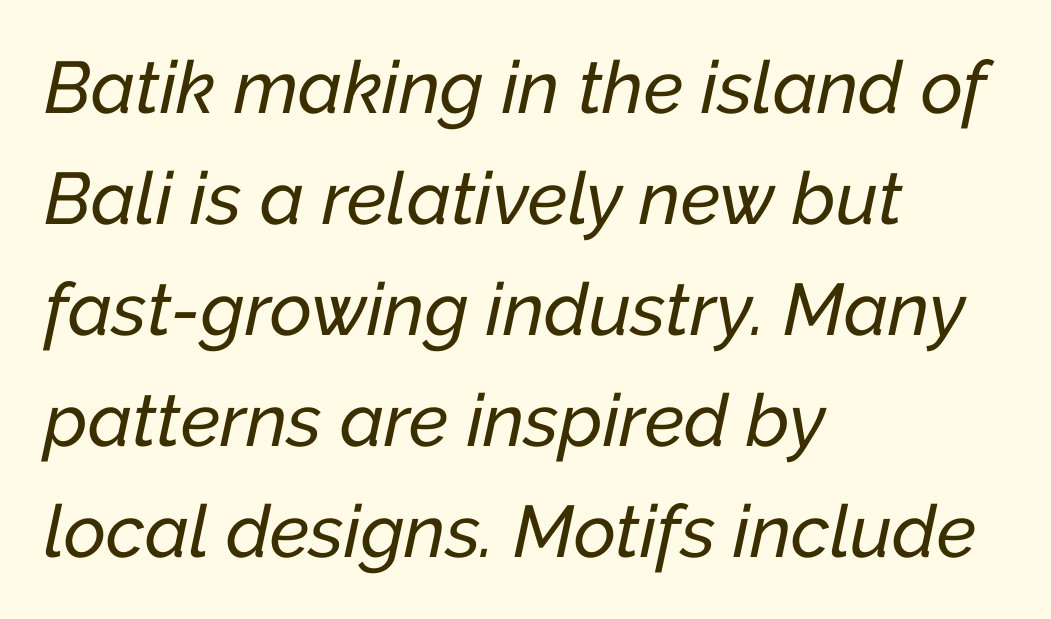
Q: Is the text italic (slanted)? A: Yes, it leans right by about 12 degrees.
Q: Is the text underlined? A: No.
Q: How is the paragraph aligned? A: Left-aligned.
Q: Is the spacing between letters normal or unusually wide? A: Normal.
Q: Is the spacing between lines tight, normal or loose? A: Normal.
Q: Width (condensed, normal, or wide)? A: Normal.
Q: Stroke contrast? A: Low.
Q: x-height? A: Medium.
Q: Monospaced? A: No.
